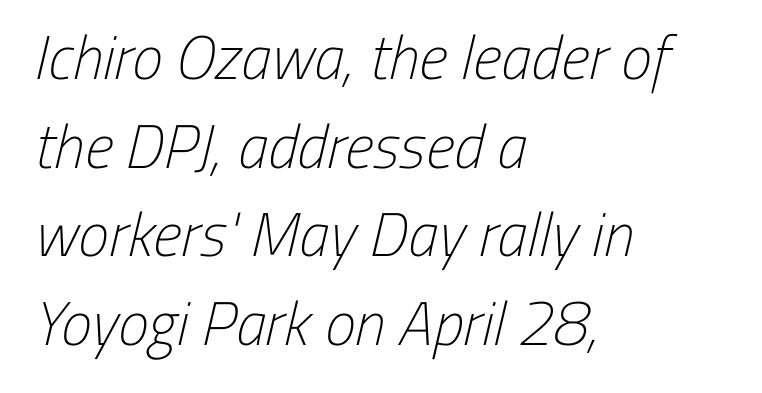
{"serif": "no", "bold": "no", "weight": "light", "width": "condensed", "stroke_contrast": "low", "x_height": "medium", "monospaced": "no", "underline": "no", "align": "left", "line_spacing": "normal", "line_spacing_ratio": 1.43, "letter_spacing": "normal", "letter_spacing_em": 0.0, "glyph_px": 62}
